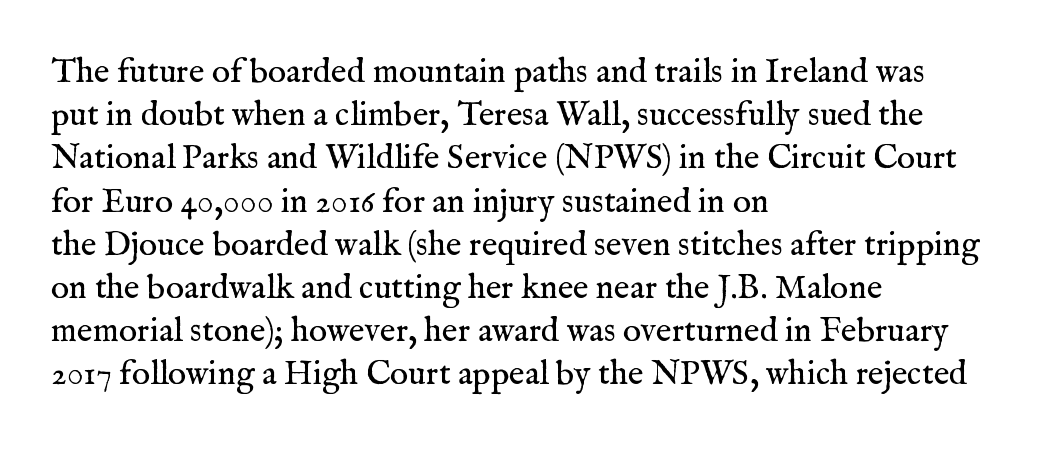
Horizontal bands of white between lines are of average thickness. The type family on display is of the serif kind. Posture: vertical. Is this a fixed-width face? No — the glyphs have proportional, varying widths. All the whitespace from short lines collects on the right. These lines keep a tight, regular rhythm from letter to letter.
